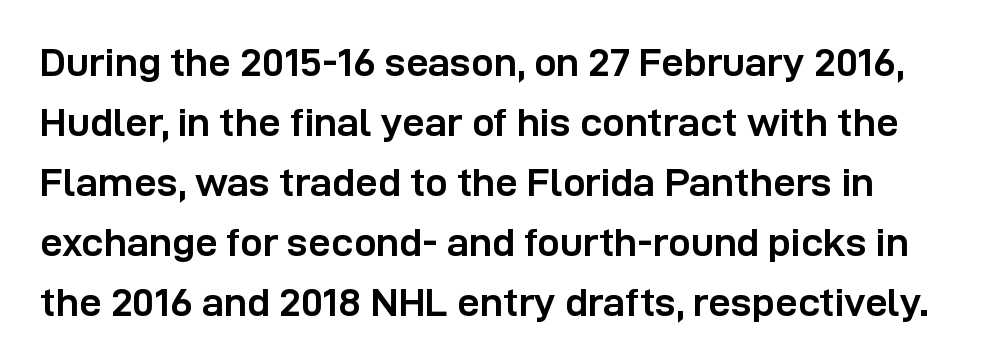
Q: Is the text bold? A: Yes.
Q: Is the text italic (slanted)? A: No, it is upright.
Q: Is the typeface a serif or a sans-serif typeface? A: Sans-serif.
Q: Is the text underlined? A: No.
Q: Is the spacing between letters normal or unusually wide? A: Normal.
Q: Is the spacing between lines tight, normal or loose? A: Normal.
Q: Width (condensed, normal, or wide)? A: Normal.
Q: Stroke contrast? A: Low.
Q: x-height? A: Medium.
Q: Monospaced? A: No.
